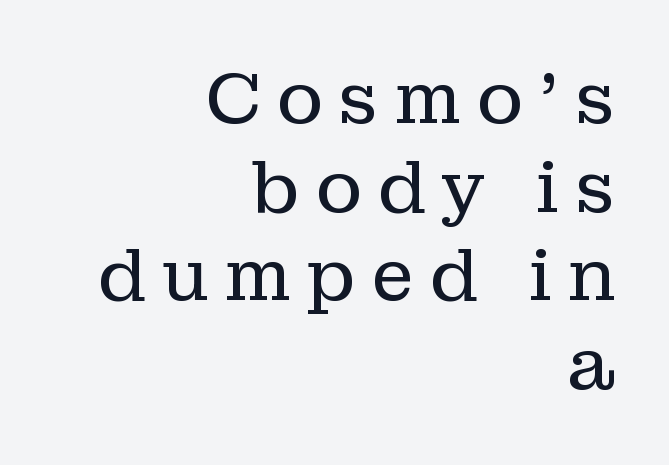
Q: Is the text bold? A: No.
Q: Is the text italic (slanted)? A: No, it is upright.
Q: Is the typeface a serif or a sans-serif typeface? A: Serif.
Q: Is the text underlined? A: No.
Q: How is the paragraph aligned? A: Right-aligned.
Q: Is the spacing between letters normal or unusually wide? A: Unusually wide.
Q: Is the spacing between lines tight, normal or loose? A: Normal.
Q: Width (condensed, normal, or wide)? A: Normal.
Q: Stroke contrast? A: Low.
Q: x-height? A: Medium.
Q: Monospaced? A: No.
